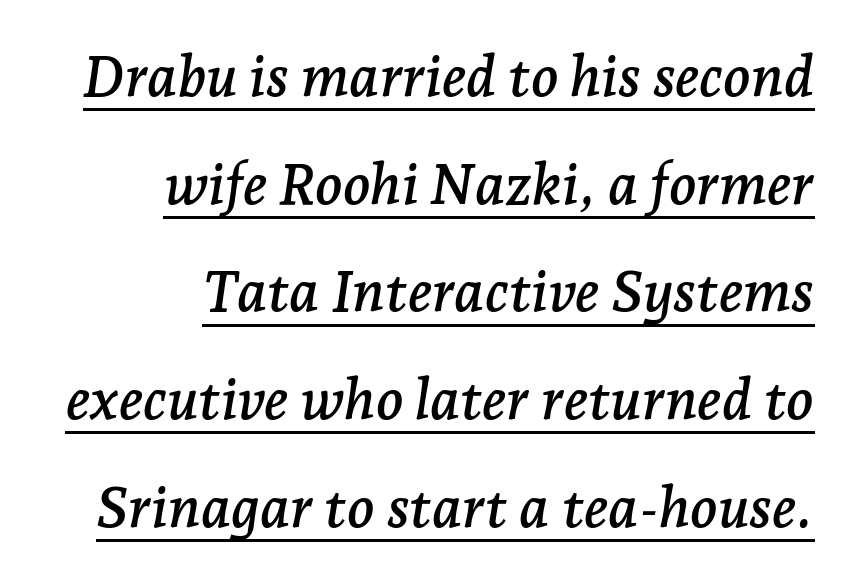
Standard letterfit; no display-style spreading of the glyphs. The text carries the slant typical of an italic or oblique font. Proportional: the letters do not fall into vertical columns. Does a line run under the words? Yes, clearly. The text block is weighted toward the right margin, trailing off unevenly leftward.
